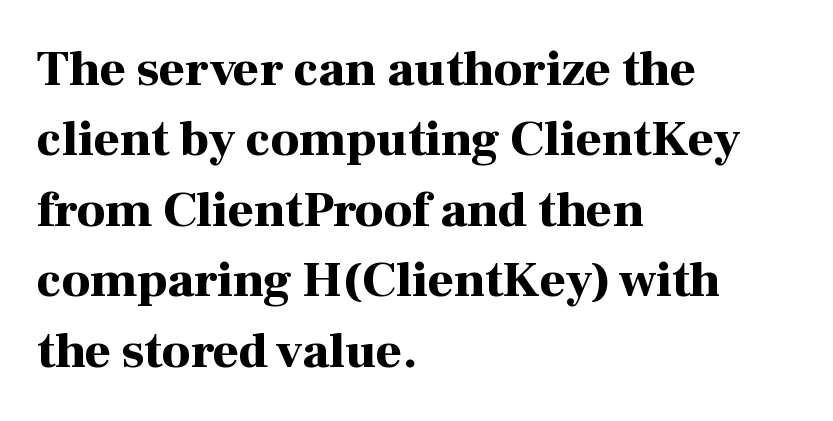
The image shows 50 px bold serif type, upright; set left-aligned, normal line spacing (1.41x), normal letter spacing, not underlined; high stroke contrast and a medium x-height.
